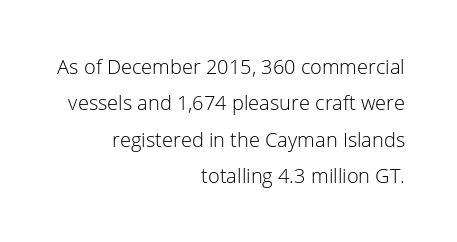
Honestly, there is no underline to notice here at all. Students, note that the glyphs here touch the page at normal intervals. The passage is arranged like a letterhead date or caption credit — flush right. Style check: upright. This is not heavy type; no bold has been used.
